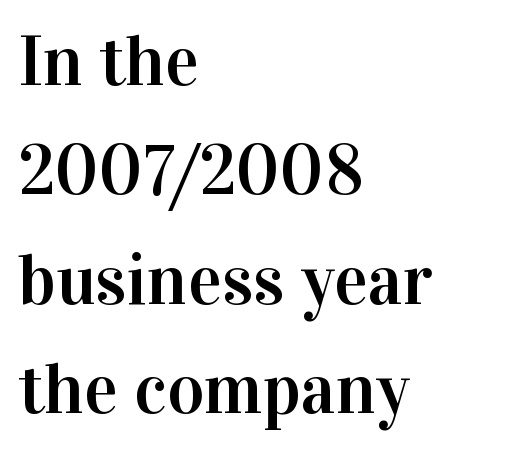
The image shows 71 px serif type, upright; set left-aligned, normal line spacing (1.54x), normal letter spacing, not underlined; high stroke contrast and a medium x-height.
